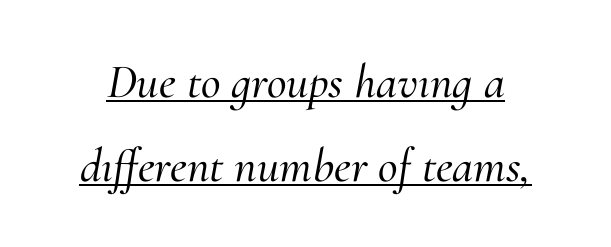
The passage shown is typed in a proportional face where columns would drift. Look at the tracking — it's just the regular setting, nothing added. It's the slanting kind of type. Glance below the letters and you will spot a drawn line. You can tell from the footed stems that serif type was used.
